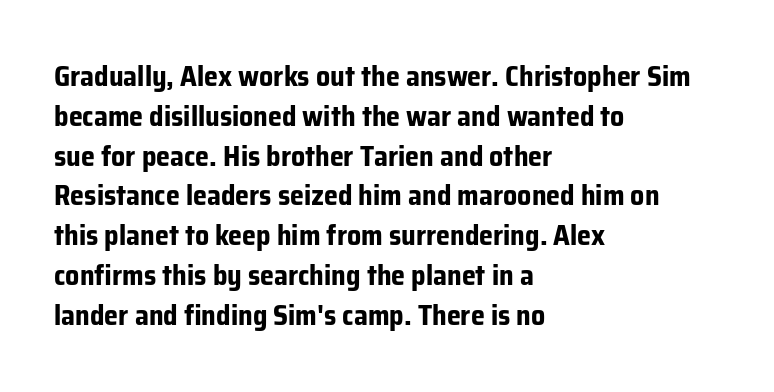
Q: Is the text bold? A: Yes.
Q: Is the text italic (slanted)? A: No, it is upright.
Q: Is the typeface a serif or a sans-serif typeface? A: Sans-serif.
Q: Is the text underlined? A: No.
Q: How is the paragraph aligned? A: Left-aligned.
Q: Is the spacing between letters normal or unusually wide? A: Normal.
Q: Is the spacing between lines tight, normal or loose? A: Normal.
Q: Width (condensed, normal, or wide)? A: Normal.
Q: Stroke contrast? A: Low.
Q: x-height? A: Medium.
Q: Monospaced? A: No.
